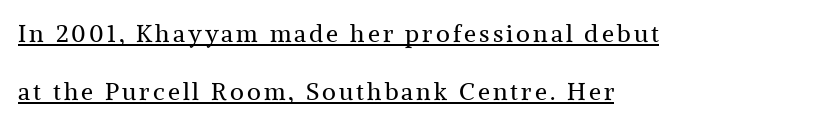
Q: Is the text bold? A: No.
Q: Is the text italic (slanted)? A: No, it is upright.
Q: Is the text underlined? A: Yes.
Q: How is the paragraph aligned? A: Left-aligned.
Q: Is the spacing between lines tight, normal or loose? A: Loose.
